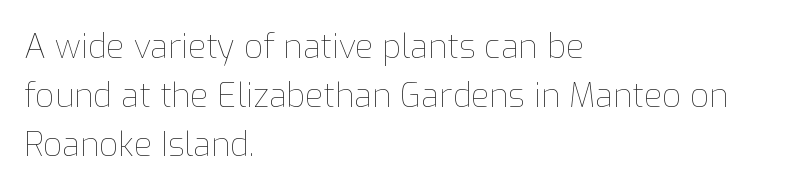
The image shows 33 px thin type, upright; set left-aligned, normal line spacing (1.48x), normal letter spacing, not underlined; low stroke contrast and a medium x-height.
